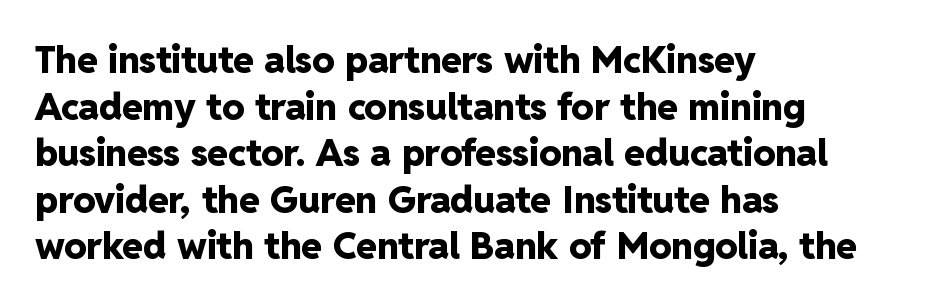
Q: Is the text bold? A: Yes.
Q: Is the text italic (slanted)? A: No, it is upright.
Q: Is the typeface a serif or a sans-serif typeface? A: Sans-serif.
Q: Is the text underlined? A: No.
Q: How is the paragraph aligned? A: Left-aligned.
Q: Is the spacing between letters normal or unusually wide? A: Normal.
Q: Is the spacing between lines tight, normal or loose? A: Normal.
Q: Width (condensed, normal, or wide)? A: Normal.
Q: Stroke contrast? A: Low.
Q: x-height? A: Medium.
Q: Monospaced? A: No.
